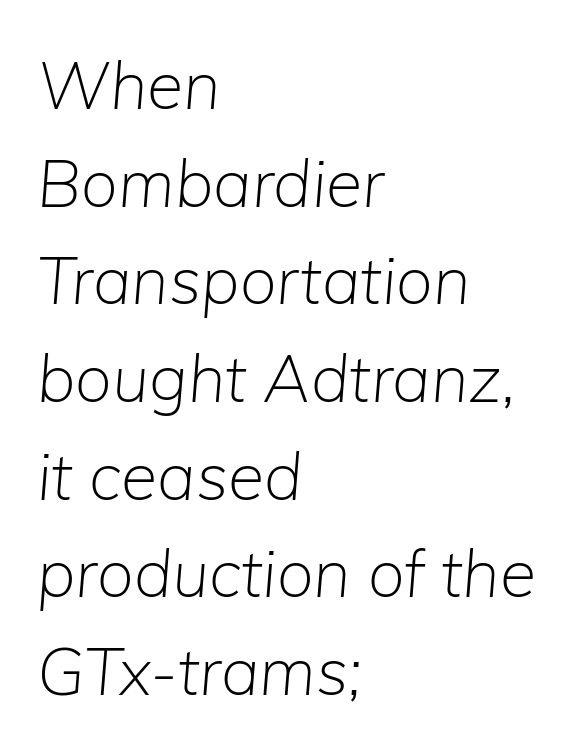
{"italic": "yes", "lean": "right", "slant_degrees": 5, "bold": "no", "weight": "light", "width": "normal", "stroke_contrast": "low", "x_height": "medium", "monospaced": "no", "underline": "no", "align": "left", "line_spacing": "normal", "line_spacing_ratio": 1.48, "letter_spacing": "normal", "letter_spacing_em": 0.0, "glyph_px": 66}
